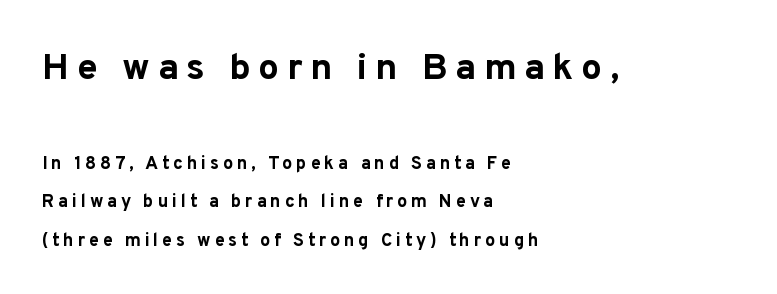
The tracking reads as deliberately expanded to a designer's eye. Examine the stroke ends and you'll find no serifs. The strokes are fattened all the way to bold. You could not count columns in this text — the font is proportionally spaced.
